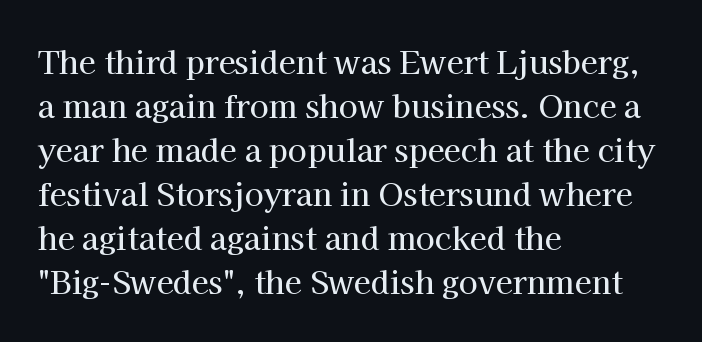
The image shows 31 px serif type, upright; set left-aligned, normal line spacing (1.42x), normal letter spacing, not underlined; high stroke contrast and a medium x-height.
